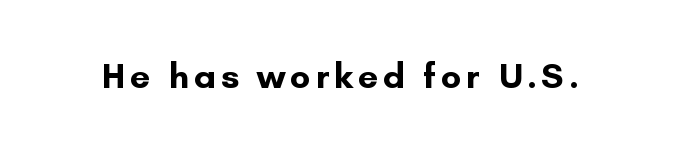
{"serif": "no", "italic": "no", "bold": "yes", "weight": "bold", "width": "normal", "stroke_contrast": "low", "x_height": "small", "monospaced": "no", "underline": "no", "glyph_px": 36}
